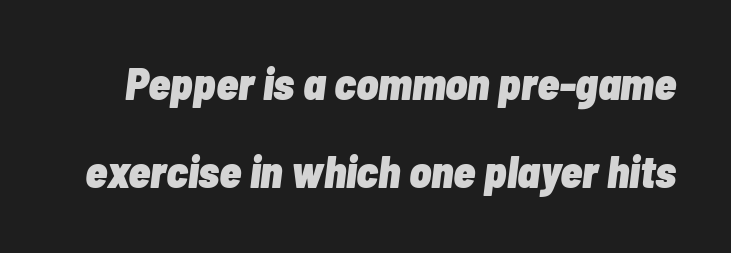
{"italic": "yes", "lean": "right", "slant_degrees": 7, "bold": "yes", "weight": "heavy", "width": "condensed", "stroke_contrast": "low", "x_height": "medium", "monospaced": "no", "underline": "no", "line_spacing": "loose", "line_spacing_ratio": 1.96, "letter_spacing": "normal", "letter_spacing_em": 0.0, "glyph_px": 45}
